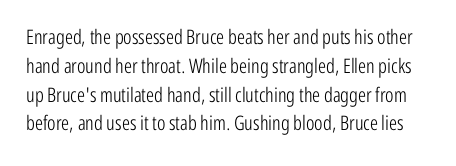
{"italic": "no", "bold": "no", "underline": "no", "line_spacing": "normal", "line_spacing_ratio": 1.44, "letter_spacing": "normal", "letter_spacing_em": 0.0, "glyph_px": 20}
